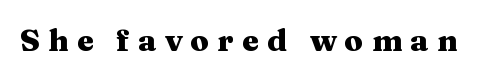
{"serif": "yes", "italic": "no", "bold": "yes", "weight": "heavy", "width": "wide", "stroke_contrast": "medium", "x_height": "medium", "monospaced": "no", "underline": "no", "letter_spacing": "wide", "letter_spacing_em": 0.26, "glyph_px": 31}
